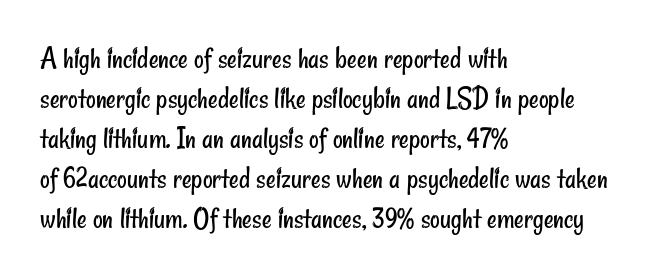
The image shows 30 px regular-weight, condensed sans-serif type; set left-aligned, normal line spacing (1.33x), normal letter spacing, not underlined; low stroke contrast and a small x-height.
